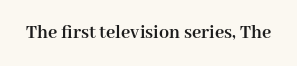
Q: Is the text bold? A: Yes.
Q: Is the text italic (slanted)? A: No, it is upright.
Q: Is the text underlined? A: No.
Q: Is the spacing between letters normal or unusually wide? A: Normal.
